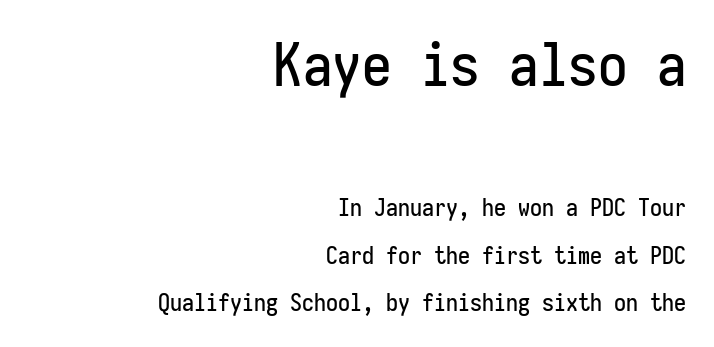
Glance below the letters and you will spot only blank space. Bigger letters appear in the top chunk; the bottom chunk is reduced. Is this a fixed-width face? Yes — each glyph sits in an identical cell. The paragraph has a hard right edge and a soft left edge.
